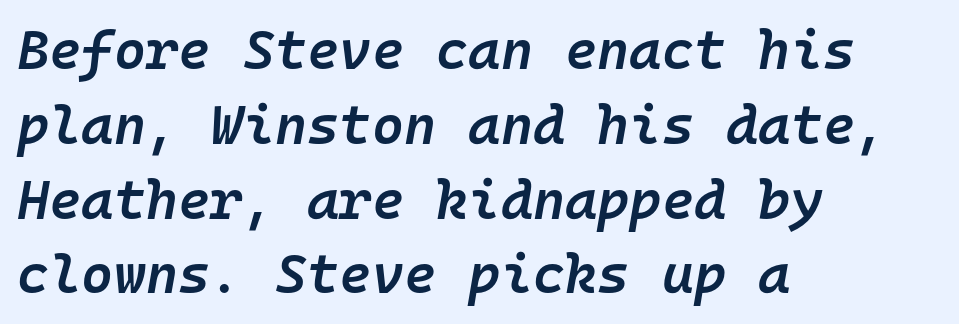
The image shows 55 px semibold type, italic (leaning right), monospaced; set left-aligned, normal line spacing (1.36x), normal letter spacing, not underlined; low stroke contrast and a medium x-height.
